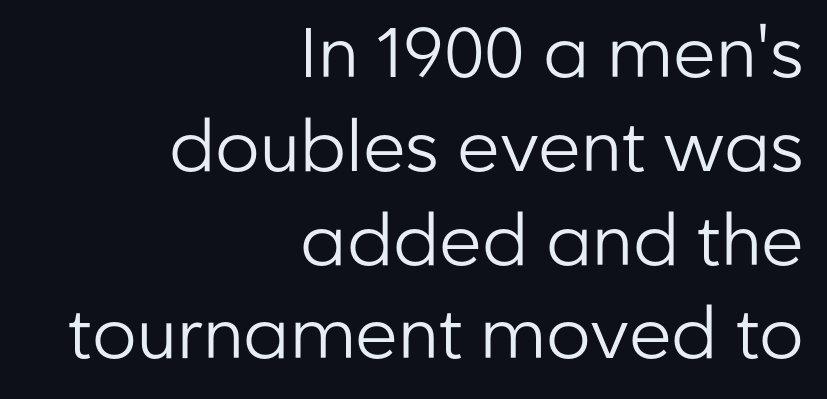
The image shows 70 px regular-weight sans-serif type, upright; set right-aligned, normal line spacing (1.34x), normal letter spacing, not underlined; low stroke contrast and a medium x-height.
